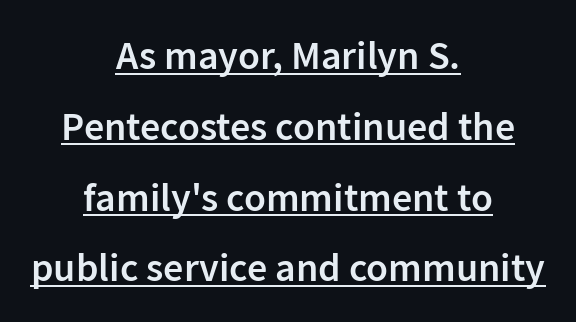
{"serif": "no", "italic": "no", "bold": "semi", "weight": "semibold", "width": "normal", "stroke_contrast": "low", "x_height": "medium", "monospaced": "no", "underline": "yes", "align": "center", "line_spacing_ratio": 1.77, "letter_spacing": "normal", "letter_spacing_em": 0.0, "glyph_px": 40}
